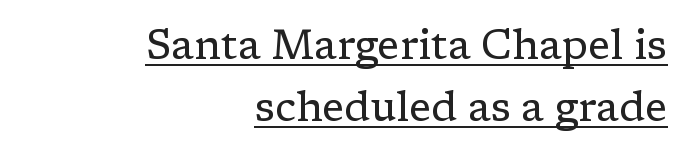
Q: Is the text bold? A: No.
Q: Is the text italic (slanted)? A: No, it is upright.
Q: Is the typeface a serif or a sans-serif typeface? A: Serif.
Q: Is the text underlined? A: Yes.
Q: How is the paragraph aligned? A: Right-aligned.
Q: Is the spacing between letters normal or unusually wide? A: Normal.
Q: Is the spacing between lines tight, normal or loose? A: Normal.
Q: Width (condensed, normal, or wide)? A: Normal.
Q: Stroke contrast? A: Low.
Q: x-height? A: Medium.
Q: Monospaced? A: No.
